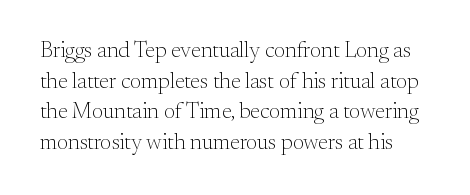
Characters remain perfectly vertical along every line. Is the type heavy? It reads as light-to-regular instead. Descender tails drop into unmarked territory. Evenly set lines give the paragraph a standard silhouette.
